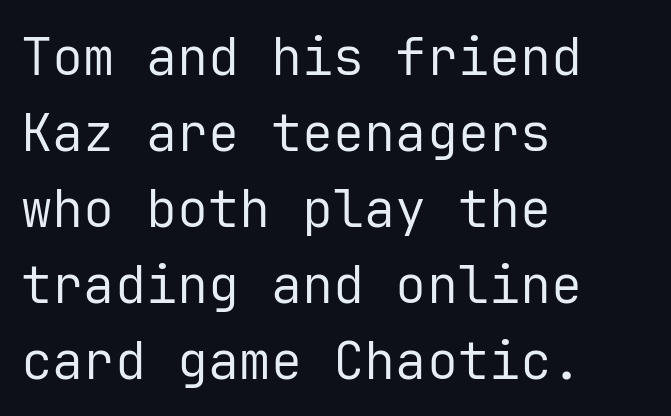
The image shows 52 px regular-weight sans-serif type, upright, monospaced; set left-aligned, normal line spacing (1.46x), normal letter spacing, not underlined; low stroke contrast and a medium x-height.
